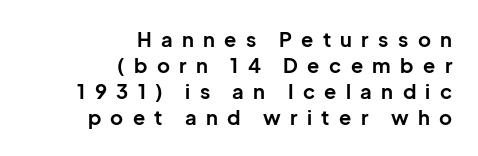
This sample is right-justified, so line beginnings fall wherever the words allow. Thick stems and heavy bowls — unmistakably bold. Honestly, the letter spacing is so wide it's the main thing you notice. Has an underline been added? It has not. In terms of leading, this rendering sits right in the middle. The axis of the letterforms is exactly vertical.
